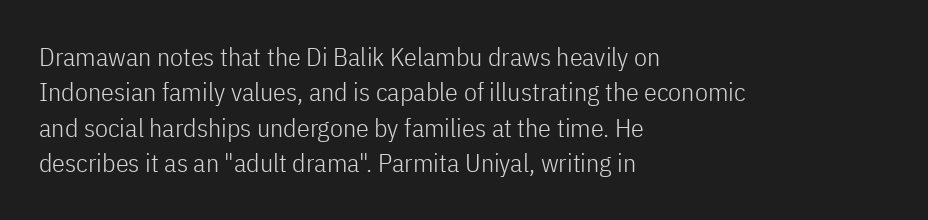
The image shows 26 px text type, upright; set left-aligned, normal line spacing (1.36x), normal letter spacing, not underlined.
